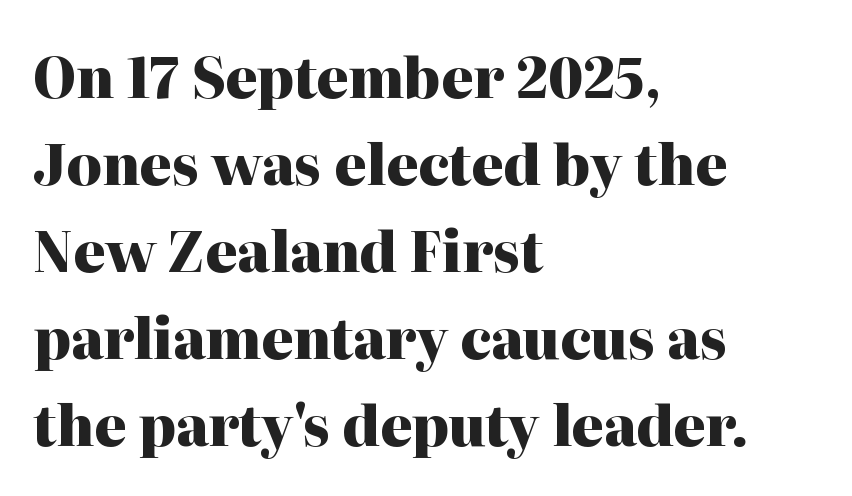
{"serif": "yes", "italic": "no", "bold": "yes", "weight": "heavy", "width": "normal", "stroke_contrast": "high", "x_height": "medium", "monospaced": "no", "underline": "no", "align": "left", "line_spacing": "normal", "line_spacing_ratio": 1.58, "letter_spacing": "normal", "letter_spacing_em": 0.0, "glyph_px": 55}
